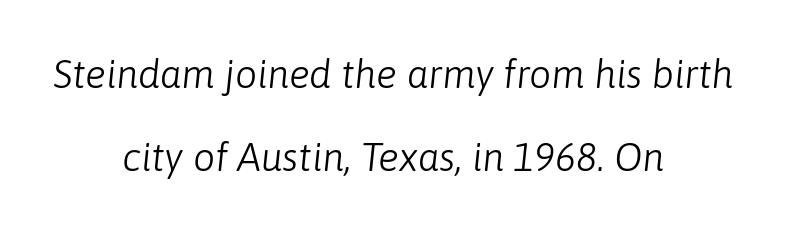
In terms of letterspacing, this is plain default setting. Caption: multi-line text, centered on the measure. The letters advance in unequal steps, a hallmark of proportional type. Rows of type keep a wide berth in the vertical direction. The lettering tilts uniformly, giving the passage an italic look.
